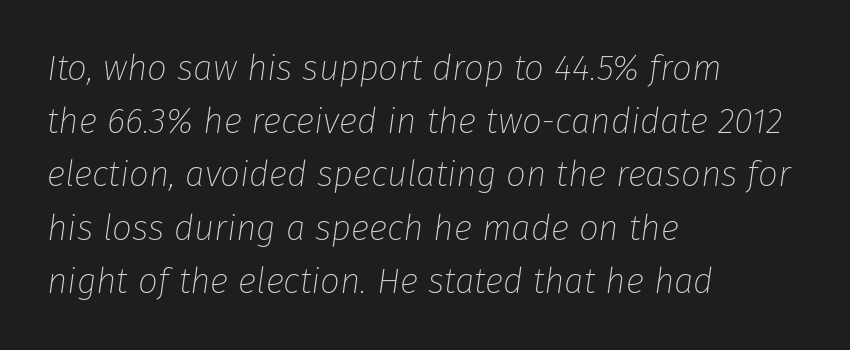
The image shows 35 px thin type, italic (leaning right); set left-aligned, normal line spacing (1.52x), normal letter spacing, not underlined; low stroke contrast and a medium x-height.
